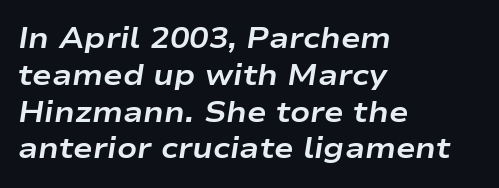
The image shows 29 px bold, wide type, italic (leaning right); set left-aligned, normal line spacing (1.27x), normal letter spacing, not underlined; low stroke contrast and a medium x-height.
